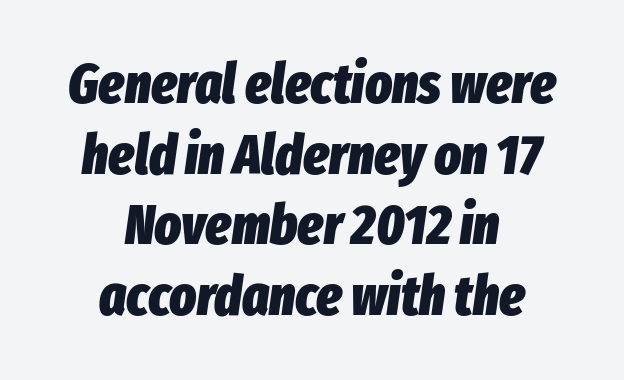
Q: Is the text bold? A: Yes.
Q: Is the text italic (slanted)? A: Yes, it leans right by about 8 degrees.
Q: Is the text underlined? A: No.
Q: How is the paragraph aligned? A: Centered.
Q: Is the spacing between letters normal or unusually wide? A: Normal.
Q: Is the spacing between lines tight, normal or loose? A: Normal.
Q: Width (condensed, normal, or wide)? A: Condensed.
Q: Stroke contrast? A: Low.
Q: x-height? A: Medium.
Q: Monospaced? A: No.
